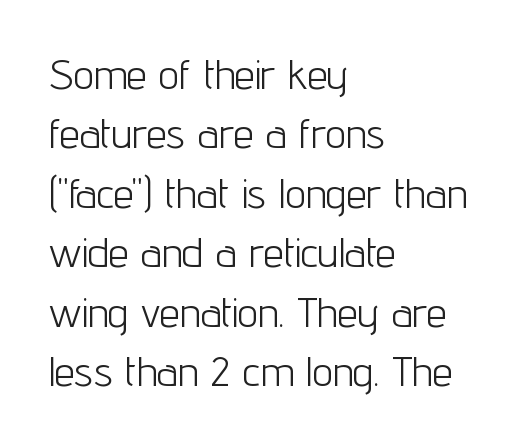
Q: Is the text bold? A: No.
Q: Is the text italic (slanted)? A: No, it is upright.
Q: Is the typeface a serif or a sans-serif typeface? A: Sans-serif.
Q: Is the text underlined? A: No.
Q: How is the paragraph aligned? A: Left-aligned.
Q: Is the spacing between letters normal or unusually wide? A: Normal.
Q: Is the spacing between lines tight, normal or loose? A: Normal.
Q: Width (condensed, normal, or wide)? A: Condensed.
Q: Stroke contrast? A: Low.
Q: x-height? A: Medium.
Q: Monospaced? A: No.
